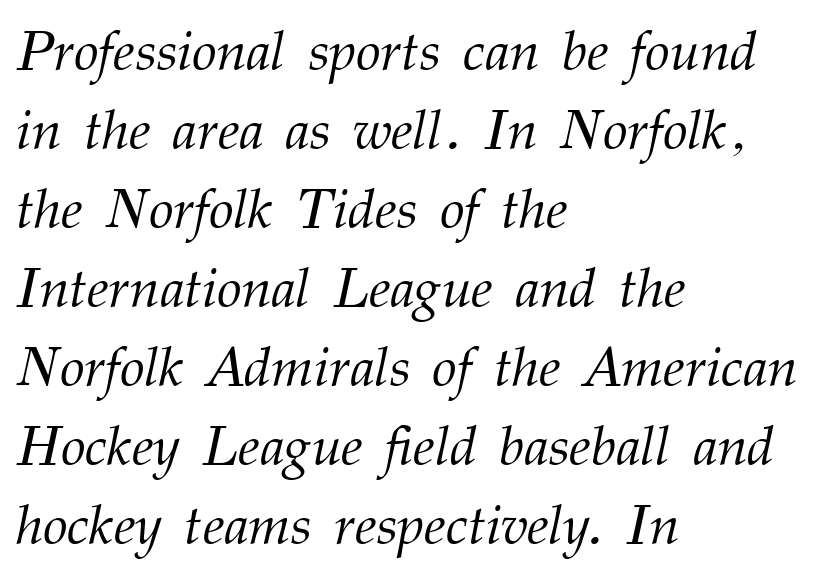
{"serif": "yes", "italic": "yes", "lean": "right", "slant_degrees": 12, "bold": "no", "weight": "light", "width": "normal", "stroke_contrast": "medium", "x_height": "medium", "monospaced": "no", "underline": "no", "align": "left", "line_spacing": "normal", "line_spacing_ratio": 1.41, "letter_spacing": "normal", "letter_spacing_em": 0.0, "glyph_px": 56}
